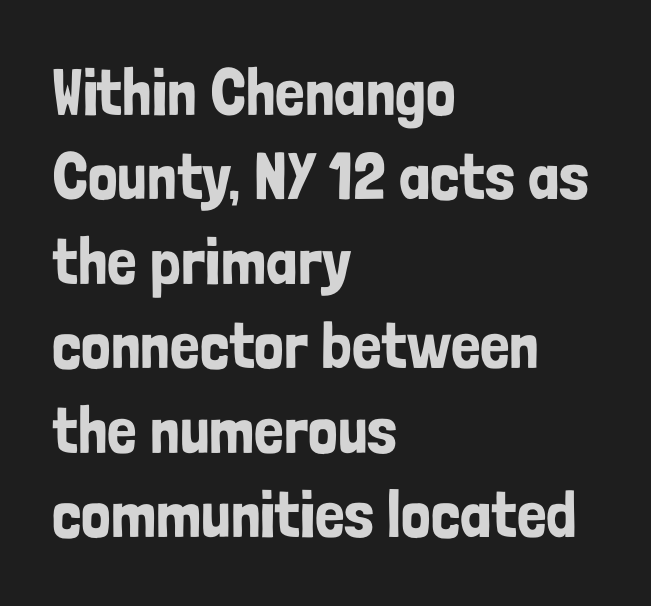
{"serif": "no", "italic": "no", "width": "condensed", "stroke_contrast": "low", "x_height": "medium", "monospaced": "no", "underline": "no", "align": "left", "line_spacing": "normal", "line_spacing_ratio": 1.28, "letter_spacing": "normal", "letter_spacing_em": 0.0, "glyph_px": 66}
